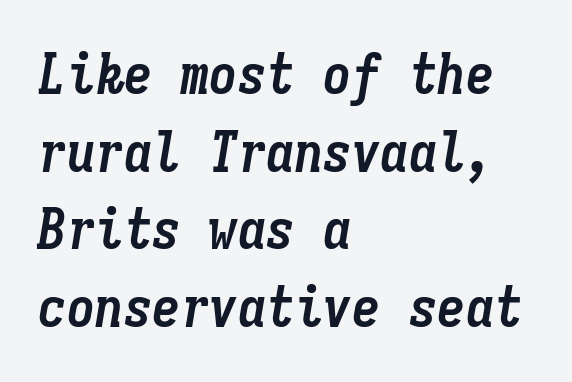
The image shows 57 px semibold, condensed type, italic (leaning right), monospaced; set left-aligned, normal line spacing (1.36x), normal letter spacing, not underlined; low stroke contrast and a medium x-height.
